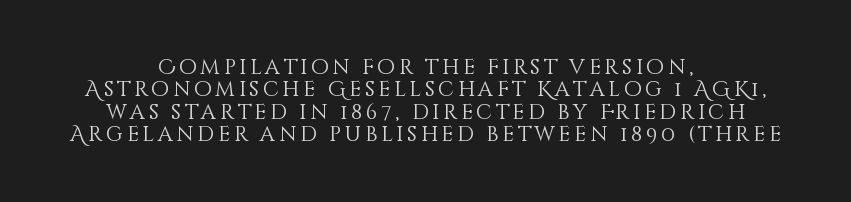
The image shows 21 px text type, upright; set centered, tight line spacing (1.06x), not underlined.
